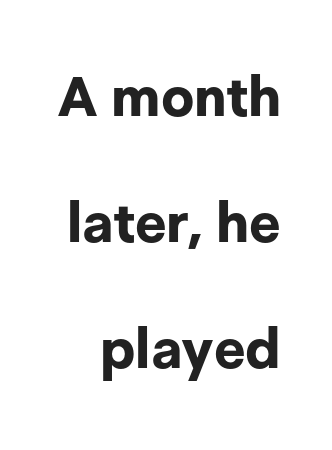
The image shows 55 px bold sans-serif type, upright; set loose line spacing (2.29x), normal letter spacing, not underlined; low stroke contrast and a medium x-height.
